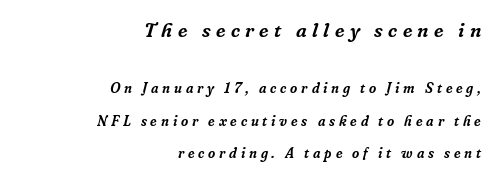
{"italic": "yes", "lean": "right", "slant_degrees": 16, "underline": "no", "align": "right", "line_spacing": "loose", "line_spacing_ratio": 2.31, "letter_spacing": "wide", "letter_spacing_em": 0.27, "larger_block": "first", "size_ratio": 1.43, "glyph_px": 20}
